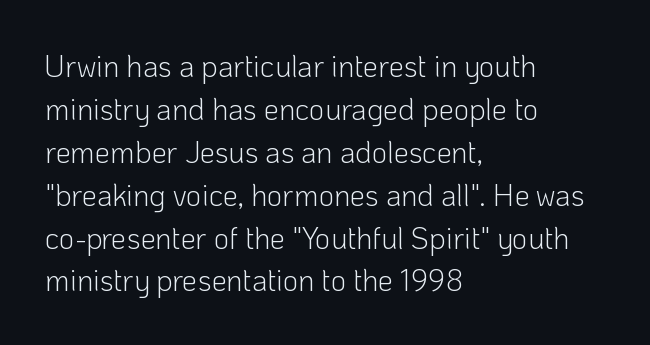
{"serif": "no", "italic": "no", "bold": "no", "weight": "light", "width": "normal", "stroke_contrast": "low", "x_height": "medium", "monospaced": "no", "underline": "no", "align": "left", "line_spacing": "normal", "line_spacing_ratio": 1.43, "letter_spacing": "normal", "letter_spacing_em": 0.0, "glyph_px": 30}
